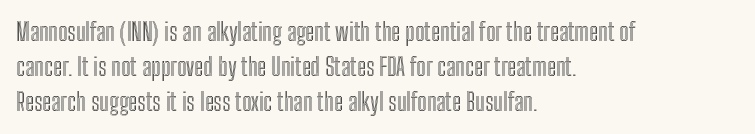
The image shows 25 px text type, upright; set left-aligned, normal line spacing (1.41x), normal letter spacing, not underlined.
